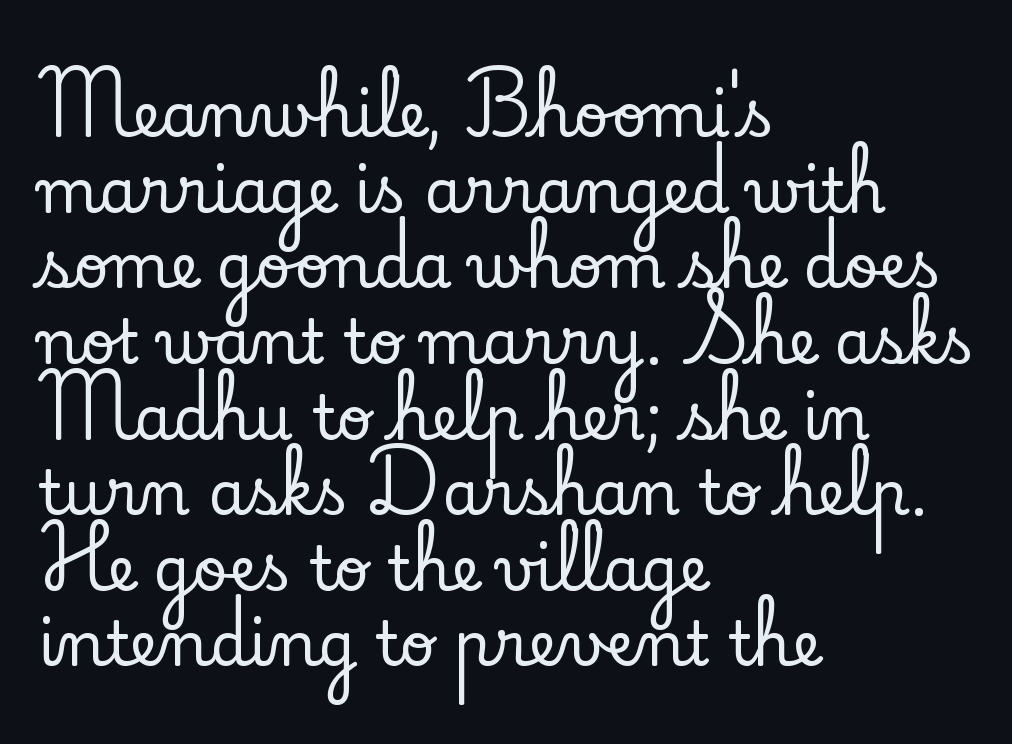
Q: Is the text italic (slanted)? A: No, it is upright.
Q: Is the typeface a serif or a sans-serif typeface? A: Serif.
Q: Is the text underlined? A: No.
Q: How is the paragraph aligned? A: Left-aligned.
Q: Is the spacing between letters normal or unusually wide? A: Normal.
Q: Width (condensed, normal, or wide)? A: Normal.
Q: Stroke contrast? A: Low.
Q: x-height? A: Small.
Q: Monospaced? A: No.
